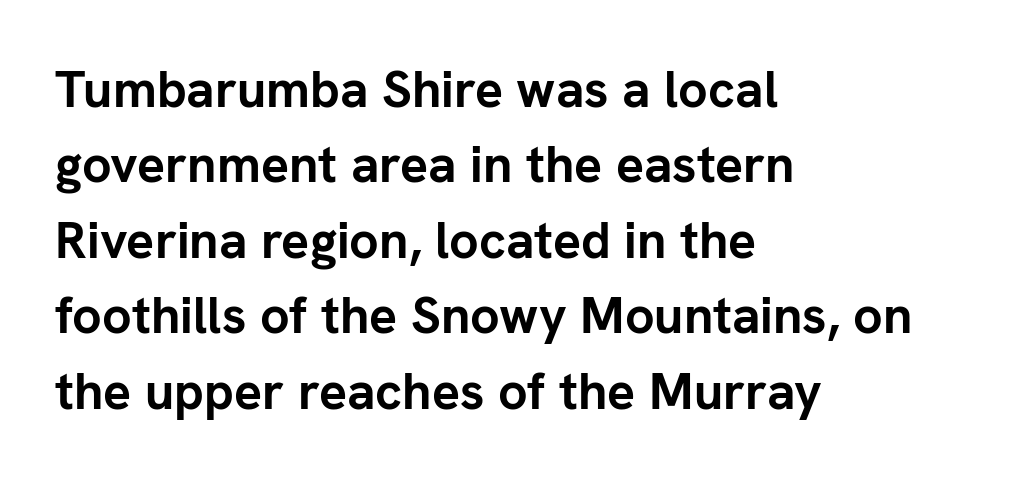
The image shows 52 px semibold sans-serif type, upright; set left-aligned, normal line spacing (1.45x), normal letter spacing, not underlined; low stroke contrast and a medium x-height.
